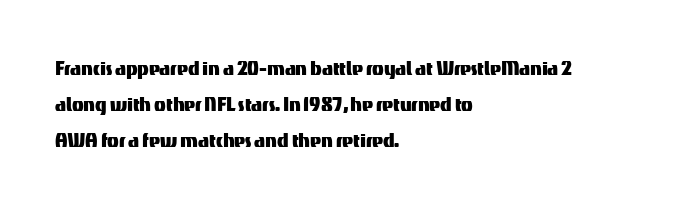
{"italic": "no", "underline": "no", "align": "left", "line_spacing": "normal", "line_spacing_ratio": 1.51, "letter_spacing": "normal", "letter_spacing_em": 0.0, "glyph_px": 24}
